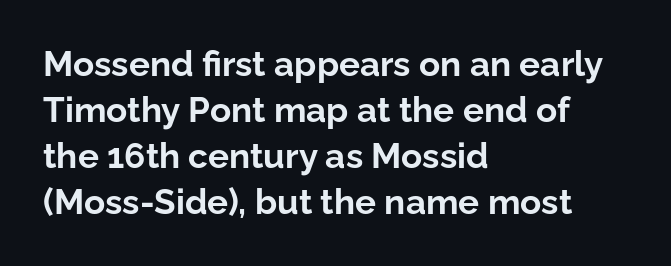
The letters advance in unequal steps, a hallmark of proportional type. Weight: bold. The area under the type is left untouched. Every stem runs plumb, perpendicular to the baseline. A typesetter would call this zero additional tracking.
